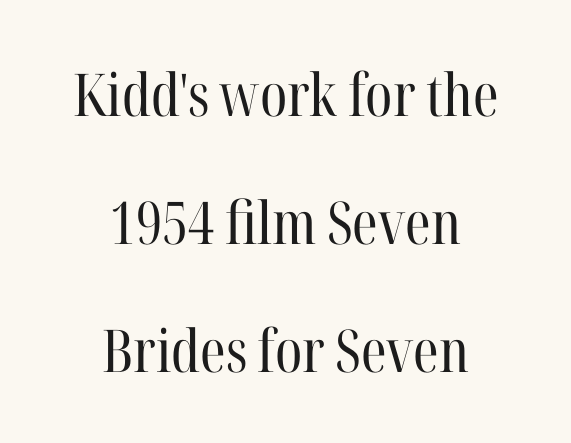
The image shows 59 px regular-weight, condensed serif type, upright; set centered, loose line spacing (2.17x), normal letter spacing, not underlined; high stroke contrast and a medium x-height.
